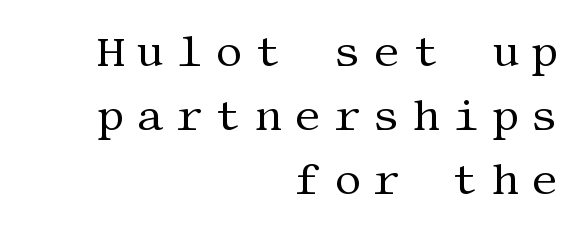
{"serif": "yes", "italic": "no", "bold": "no", "weight": "regular", "width": "normal", "stroke_contrast": "medium", "x_height": "large", "underline": "no", "align": "right", "line_spacing": "normal", "line_spacing_ratio": 1.52, "letter_spacing": "wide", "letter_spacing_em": 0.3, "glyph_px": 42}
